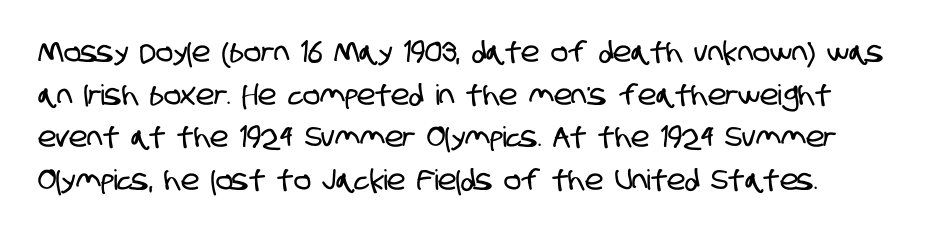
Q: Is the typeface a serif or a sans-serif typeface? A: Sans-serif.
Q: Is the text underlined? A: No.
Q: Is the spacing between letters normal or unusually wide? A: Normal.
Q: Is the spacing between lines tight, normal or loose? A: Normal.
Q: Width (condensed, normal, or wide)? A: Condensed.
Q: Stroke contrast? A: Low.
Q: x-height? A: Large.
Q: Monospaced? A: No.
